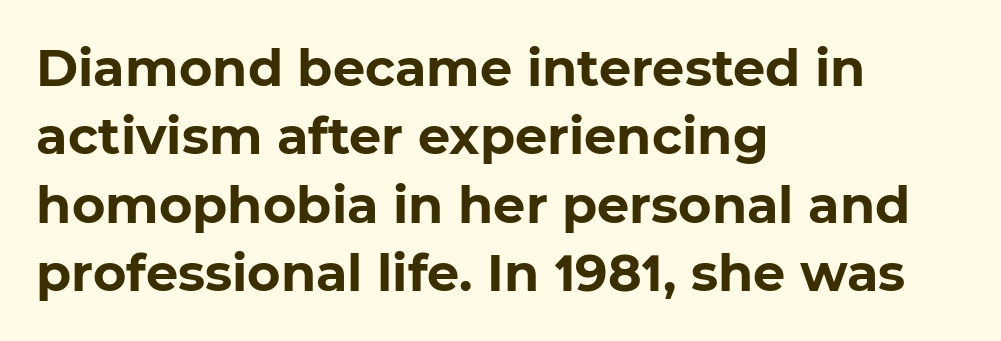
{"serif": "no", "bold": "yes", "weight": "bold", "width": "normal", "stroke_contrast": "low", "x_height": "medium", "monospaced": "no", "underline": "no", "align": "left", "line_spacing": "normal", "line_spacing_ratio": 1.34, "letter_spacing": "normal", "letter_spacing_em": 0.0, "glyph_px": 51}
